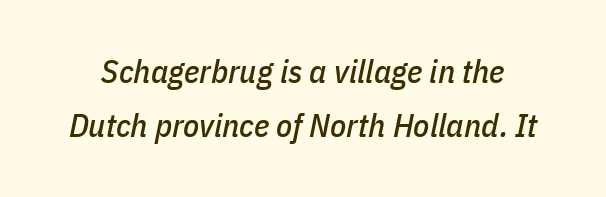
Q: Is the text italic (slanted)? A: Yes, it leans right by about 11 degrees.
Q: Is the text underlined? A: No.
Q: Is the spacing between letters normal or unusually wide? A: Normal.
Q: Is the spacing between lines tight, normal or loose? A: Normal.
Q: Width (condensed, normal, or wide)? A: Condensed.
Q: Stroke contrast? A: Low.
Q: x-height? A: Medium.
Q: Monospaced? A: No.
